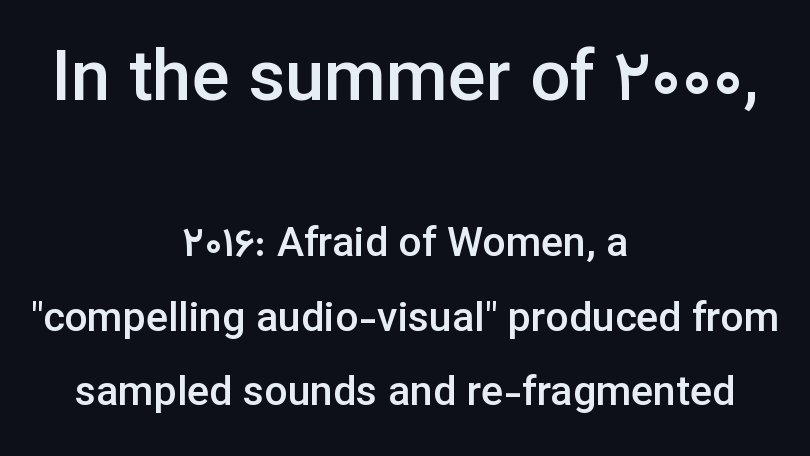
Q: Is the text bold? A: Semi-bold.
Q: Is the text italic (slanted)? A: No, it is upright.
Q: Is the typeface a serif or a sans-serif typeface? A: Sans-serif.
Q: Is the text underlined? A: No.
Q: How is the paragraph aligned? A: Centered.
Q: Is the spacing between letters normal or unusually wide? A: Normal.
Q: Which block of text is set in a larger size, the first (top) or the second (bottom)? A: The first (top) one.
Q: Width (condensed, normal, or wide)? A: Normal.
Q: Stroke contrast? A: Low.
Q: x-height? A: Medium.
Q: Monospaced? A: No.
